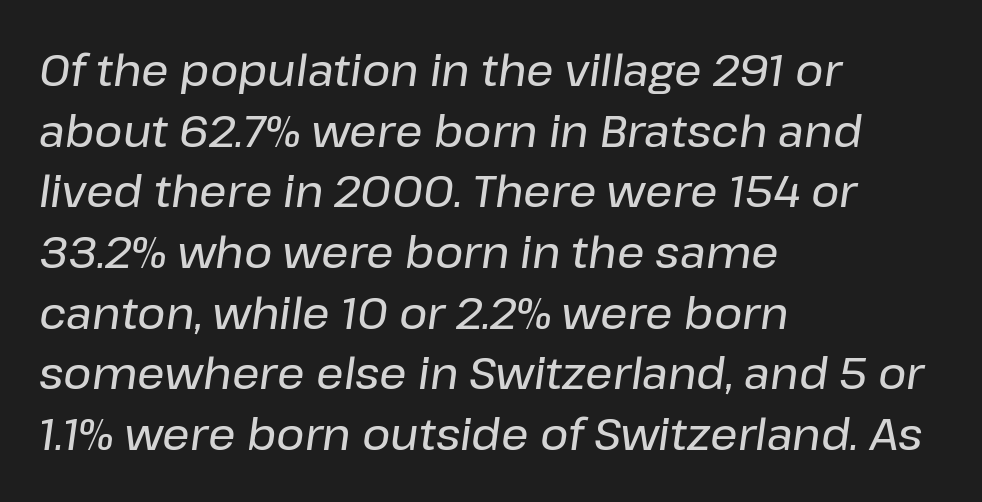
The image shows 43 px text type, italic (leaning right); set left-aligned, normal line spacing (1.41x), normal letter spacing, not underlined; low stroke contrast and a medium x-height.
